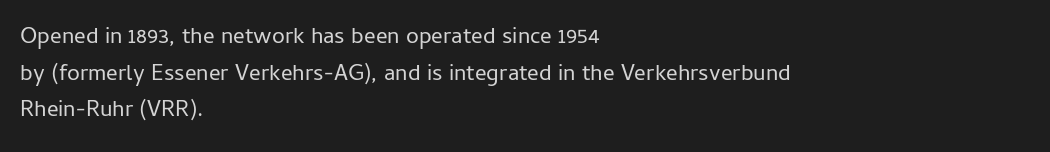
Q: Is the text bold? A: No.
Q: Is the text italic (slanted)? A: No, it is upright.
Q: Is the text underlined? A: No.
Q: How is the paragraph aligned? A: Left-aligned.
Q: Is the spacing between letters normal or unusually wide? A: Normal.
Q: Is the spacing between lines tight, normal or loose? A: Normal.
